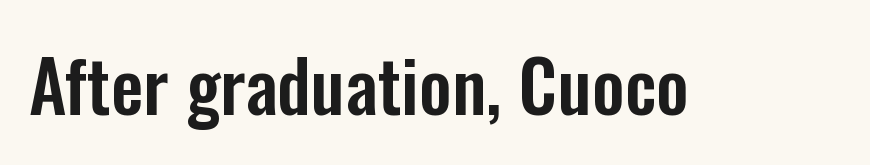
In terms of posture, this sample is upright. The text was rendered using a sans face with plain stroke endings. In terms of letterspacing, this is plain default setting. These lines are rendered in a variable-pitch font. Decoration check: the copy has no underline.
